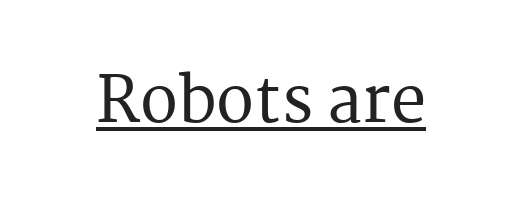
{"serif": "yes", "italic": "no", "width": "normal", "stroke_contrast": "medium", "x_height": "medium", "monospaced": "no", "underline": "yes", "letter_spacing": "normal", "letter_spacing_em": 0.0, "glyph_px": 63}
